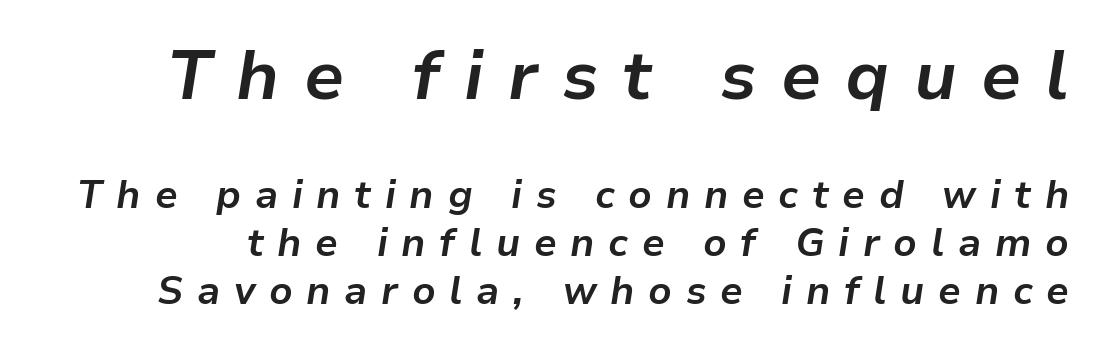
{"italic": "yes", "lean": "right", "slant_degrees": 9, "bold": "yes", "weight": "bold", "width": "normal", "stroke_contrast": "low", "x_height": "medium", "monospaced": "no", "underline": "no", "line_spacing_ratio": 1.22, "letter_spacing": "wide", "letter_spacing_em": 0.35, "larger_block": "first", "size_ratio": 1.77, "glyph_px": 69}
